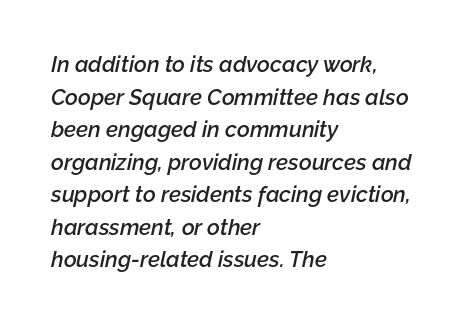
Q: Is the text bold? A: Semi-bold.
Q: Is the text italic (slanted)? A: Yes, it leans right by about 12 degrees.
Q: Is the text underlined? A: No.
Q: How is the paragraph aligned? A: Left-aligned.
Q: Is the spacing between letters normal or unusually wide? A: Normal.
Q: Is the spacing between lines tight, normal or loose? A: Normal.
